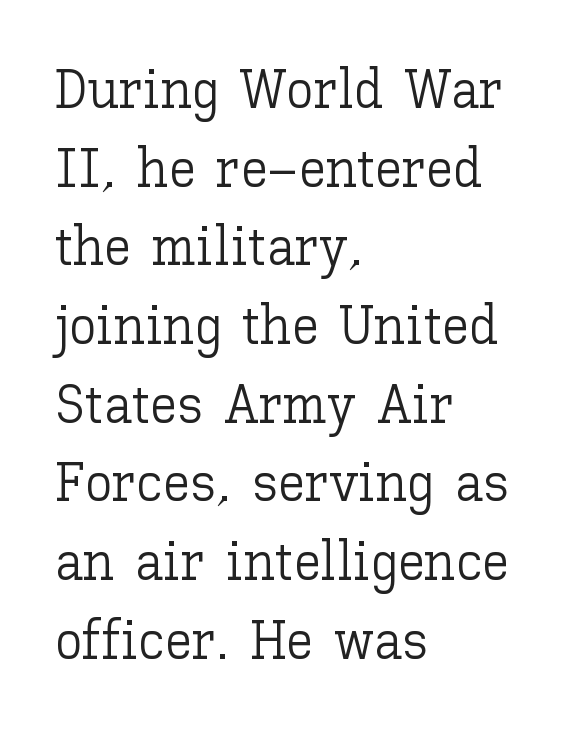
Q: Is the text bold? A: No.
Q: Is the text italic (slanted)? A: No, it is upright.
Q: Is the text underlined? A: No.
Q: How is the paragraph aligned? A: Left-aligned.
Q: Is the spacing between letters normal or unusually wide? A: Normal.
Q: Is the spacing between lines tight, normal or loose? A: Normal.
Q: Width (condensed, normal, or wide)? A: Normal.
Q: Stroke contrast? A: Low.
Q: x-height? A: Medium.
Q: Monospaced? A: No.
